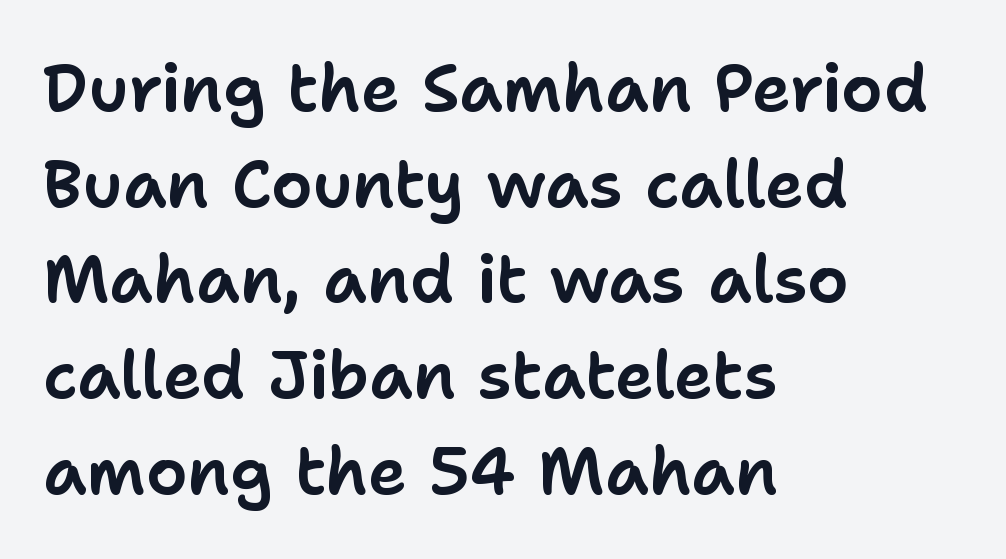
{"serif": "no", "italic": "no", "width": "normal", "stroke_contrast": "low", "x_height": "medium", "monospaced": "no", "underline": "no", "align": "left", "line_spacing": "normal", "line_spacing_ratio": 1.45, "letter_spacing": "normal", "letter_spacing_em": 0.0, "glyph_px": 66}
